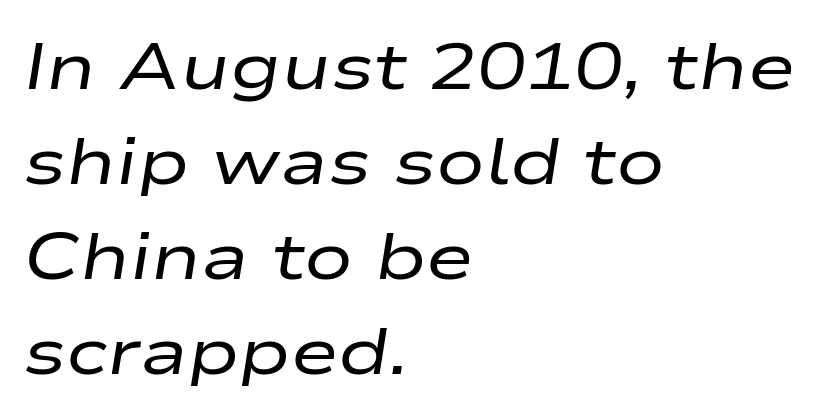
Q: Is the text bold? A: No.
Q: Is the text italic (slanted)? A: Yes, it leans right by about 9 degrees.
Q: Is the text underlined? A: No.
Q: How is the paragraph aligned? A: Left-aligned.
Q: Is the spacing between letters normal or unusually wide? A: Normal.
Q: Is the spacing between lines tight, normal or loose? A: Normal.
Q: Width (condensed, normal, or wide)? A: Wide.
Q: Stroke contrast? A: Low.
Q: x-height? A: Medium.
Q: Monospaced? A: No.
